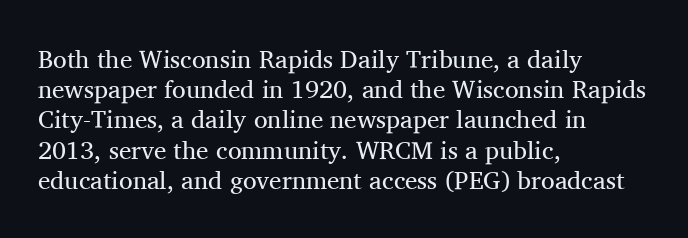
Q: Is the text bold? A: No.
Q: Is the text italic (slanted)? A: No, it is upright.
Q: Is the text underlined? A: No.
Q: How is the paragraph aligned? A: Left-aligned.
Q: Is the spacing between letters normal or unusually wide? A: Normal.
